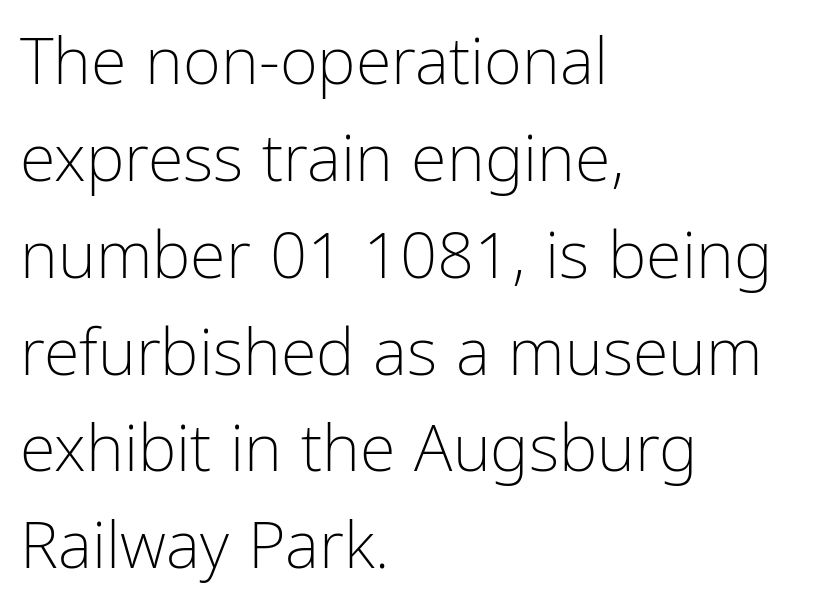
Q: Is the text bold? A: No.
Q: Is the text italic (slanted)? A: No, it is upright.
Q: Is the typeface a serif or a sans-serif typeface? A: Sans-serif.
Q: Is the text underlined? A: No.
Q: How is the paragraph aligned? A: Left-aligned.
Q: Is the spacing between letters normal or unusually wide? A: Normal.
Q: Is the spacing between lines tight, normal or loose? A: Normal.
Q: Width (condensed, normal, or wide)? A: Condensed.
Q: Stroke contrast? A: Low.
Q: x-height? A: Medium.
Q: Monospaced? A: No.
